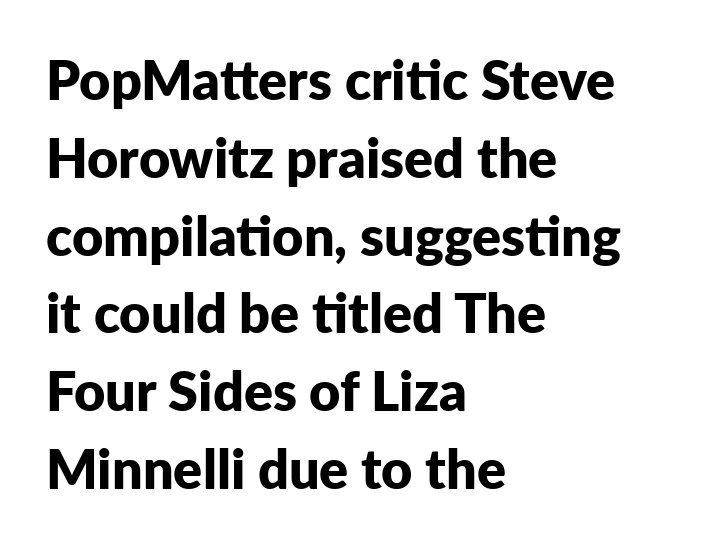
You could not count columns in this text — the font is proportionally spaced. Typeset ragged right — the left edge is the straight one. The lines sit at an ordinary, default distance from one another. You could call the tracking neutral — neither tight nor loose.
